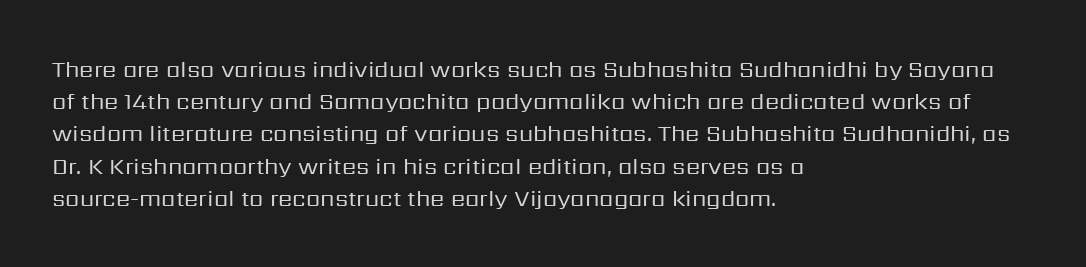
Q: Is the text bold? A: No.
Q: Is the text italic (slanted)? A: No, it is upright.
Q: Is the text underlined? A: No.
Q: How is the paragraph aligned? A: Left-aligned.
Q: Is the spacing between letters normal or unusually wide? A: Normal.
Q: Is the spacing between lines tight, normal or loose? A: Normal.
